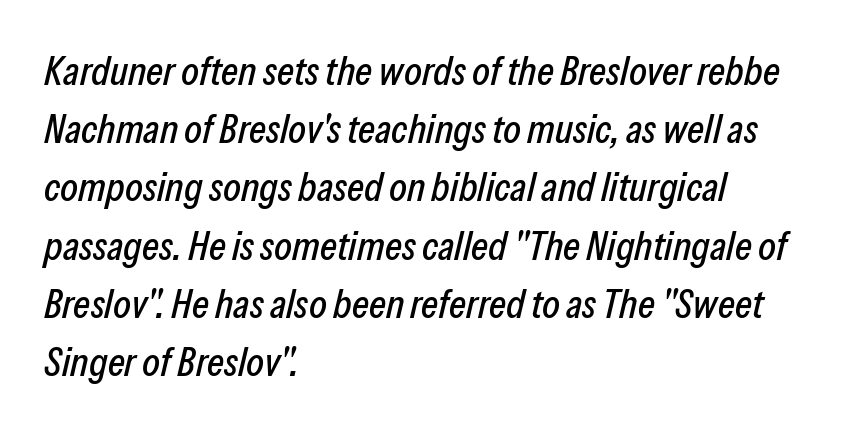
The baseline area is clear. Is this a fixed-width face? No — the glyphs have proportional, varying widths. A typesetter would call this zero additional tracking. Teacher's note: observe the even left margin — that is flush-left alignment.
